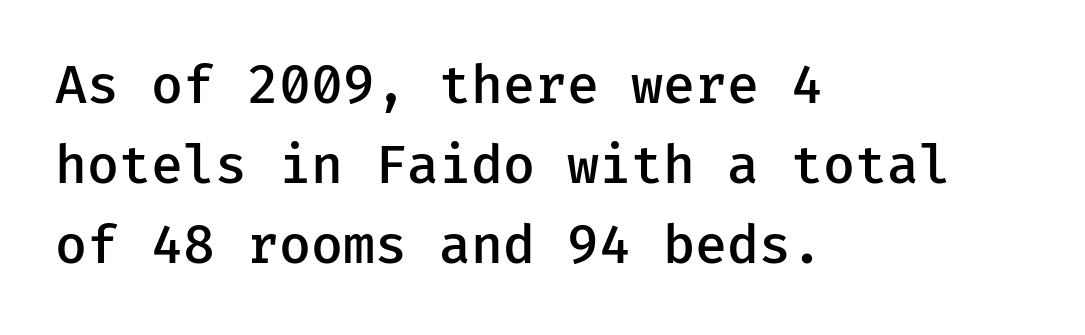
Q: Is the text bold? A: Semi-bold.
Q: Is the text italic (slanted)? A: No, it is upright.
Q: Is the typeface a serif or a sans-serif typeface? A: Sans-serif.
Q: Is the text underlined? A: No.
Q: How is the paragraph aligned? A: Left-aligned.
Q: Is the spacing between letters normal or unusually wide? A: Normal.
Q: Is the spacing between lines tight, normal or loose? A: Normal.
Q: Width (condensed, normal, or wide)? A: Normal.
Q: Stroke contrast? A: Low.
Q: x-height? A: Medium.
Q: Monospaced? A: Yes.
